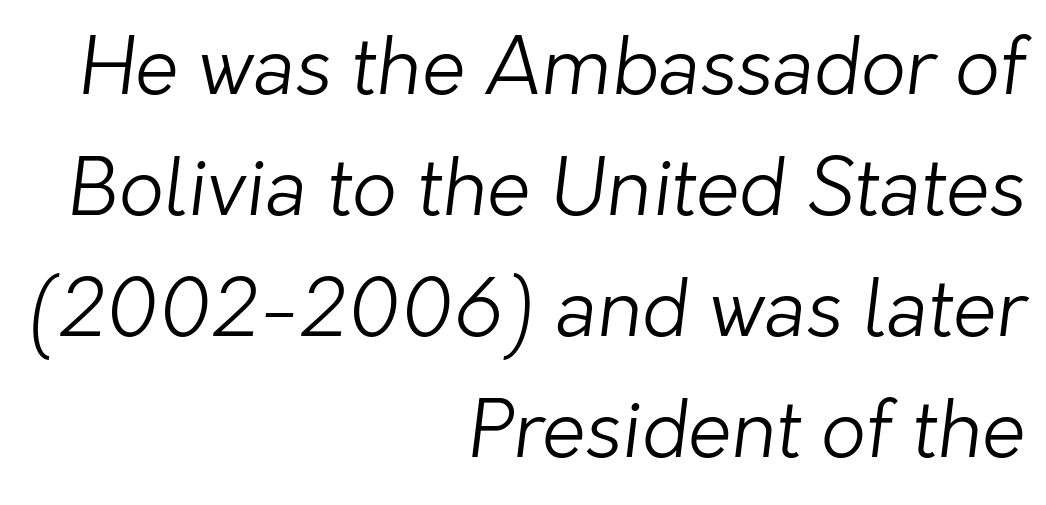
Character widths vary here, with narrow letters taking less room than wide ones. Regarding leading, the lines here are spaced in the standard way. Stems and bowls with no extra thickness — not bold. The typeface chosen for these lines omits serifs.
